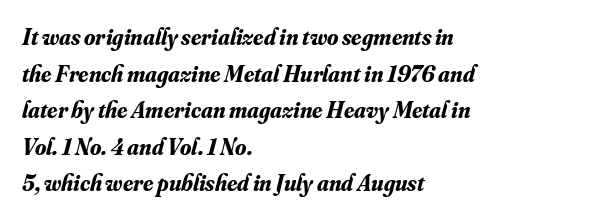
{"italic": "yes", "lean": "right", "slant_degrees": 16, "bold": "yes", "underline": "no", "align": "left", "line_spacing": "normal", "line_spacing_ratio": 1.59, "letter_spacing": "normal", "letter_spacing_em": 0.0, "glyph_px": 23}
